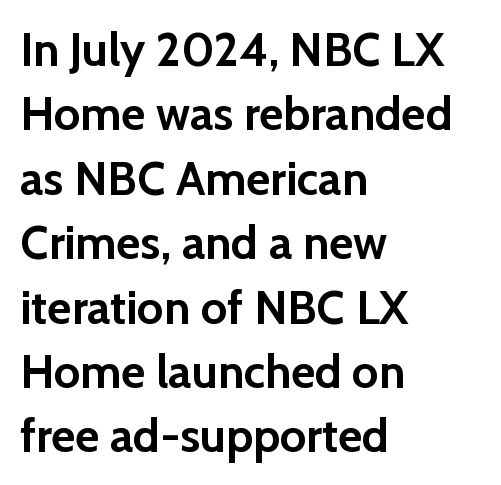
The image shows 47 px semibold sans-serif type, upright; set left-aligned, normal line spacing (1.37x), normal letter spacing, not underlined; low stroke contrast and a medium x-height.
